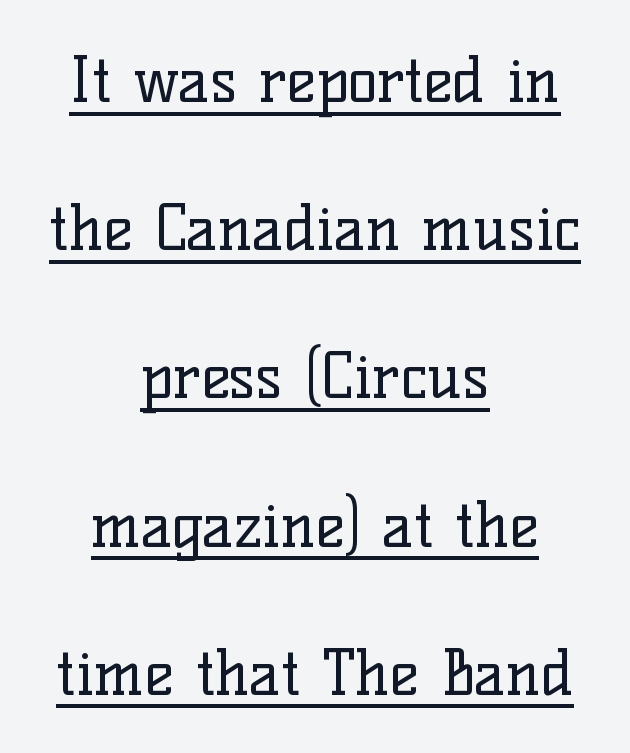
{"serif": "yes", "italic": "no", "bold": "no", "weight": "regular", "width": "normal", "stroke_contrast": "low", "x_height": "medium", "monospaced": "no", "underline": "yes", "align": "center", "line_spacing": "loose", "line_spacing_ratio": 2.39, "letter_spacing": "normal", "letter_spacing_em": 0.0, "glyph_px": 62}
